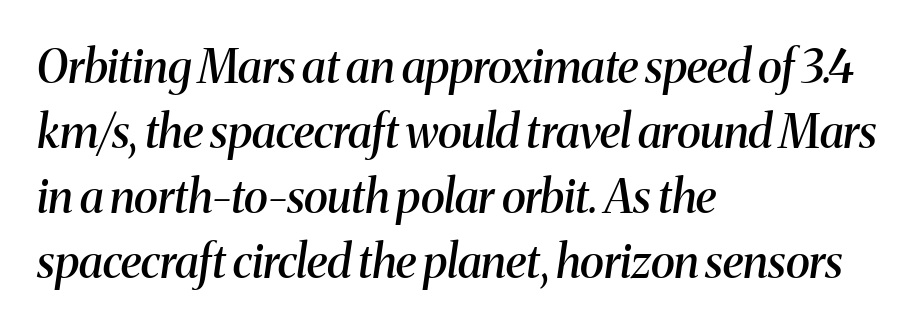
The image shows 46 px semibold serif type, italic (leaning right); set left-aligned, normal line spacing (1.41x), normal letter spacing, not underlined; medium stroke contrast and a medium x-height.
